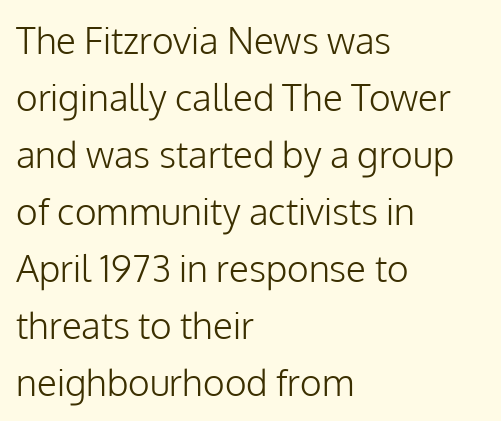
The lines in this sample share a left origin and differ only in where they stop. Default kerning and tracking; the words read as compact shapes. The font's upright variant was chosen for this text. The cut favours lightness, reaching ordinary text weight at its darkest.
